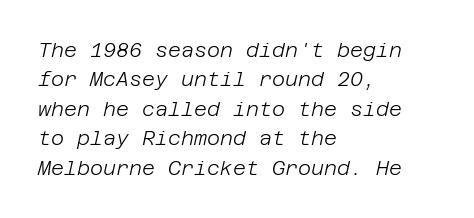
The image shows 20 px text type, italic (leaning right); set left-aligned, normal line spacing (1.47x), normal letter spacing, not underlined.
